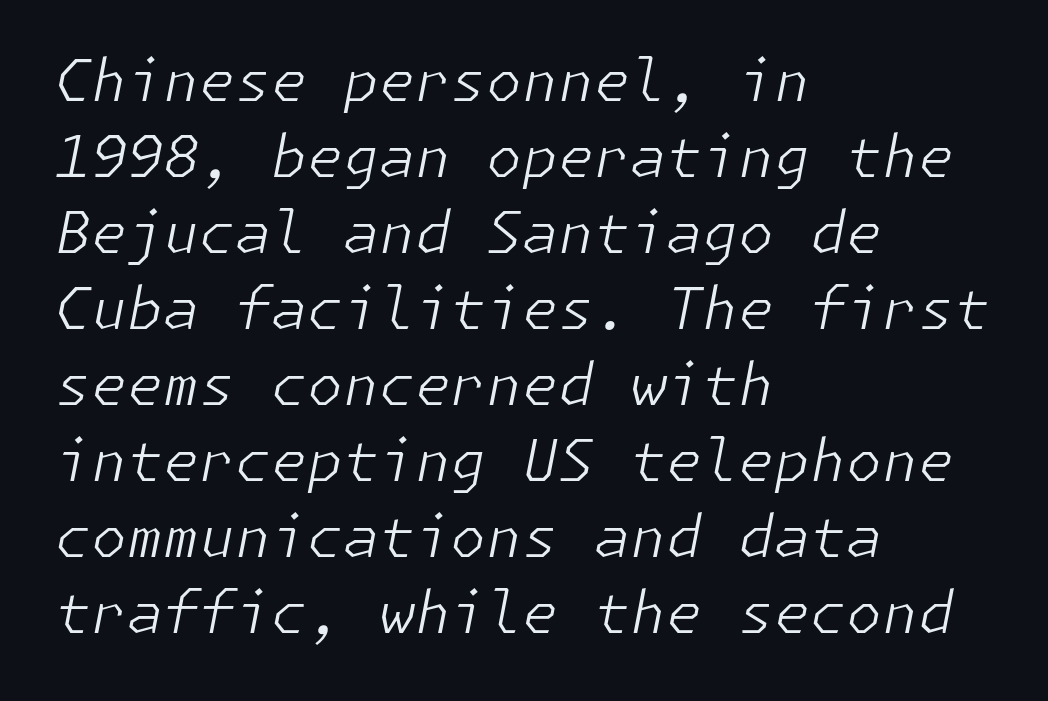
The image shows 58 px light type, italic (leaning right); set left-aligned, normal line spacing (1.31x), normal letter spacing, not underlined; low stroke contrast and a medium x-height.
